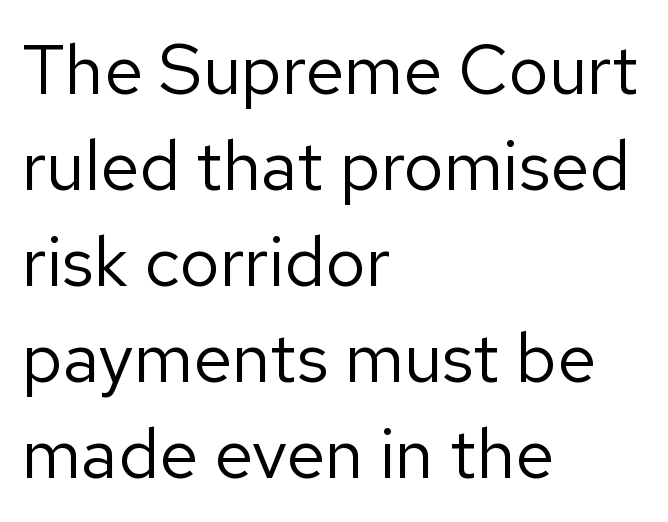
{"serif": "no", "italic": "no", "bold": "no", "weight": "regular", "width": "normal", "stroke_contrast": "low", "x_height": "medium", "monospaced": "no", "underline": "no", "align": "left", "line_spacing": "normal", "line_spacing_ratio": 1.37, "letter_spacing": "normal", "letter_spacing_em": 0.0, "glyph_px": 70}
